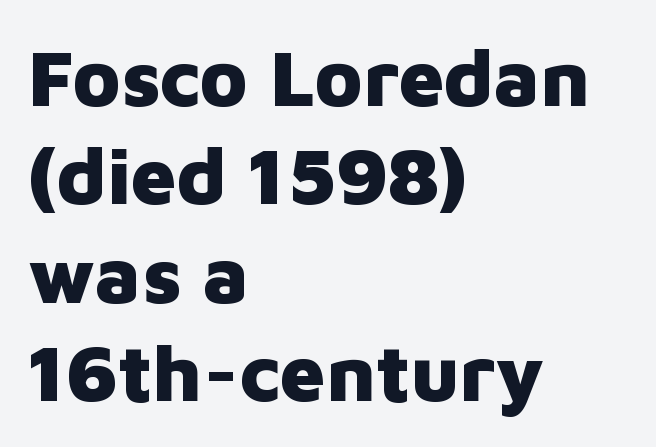
{"serif": "no", "italic": "no", "bold": "yes", "weight": "heavy", "width": "normal", "stroke_contrast": "low", "x_height": "medium", "monospaced": "no", "underline": "no", "align": "left", "line_spacing_ratio": 1.23, "letter_spacing": "normal", "letter_spacing_em": 0.0, "glyph_px": 80}
